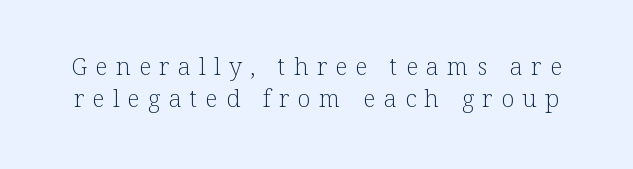
The image shows 24 px text type, upright; set normal line spacing (1.32x), unusually wide letter spacing (+0.35 em), not underlined.
